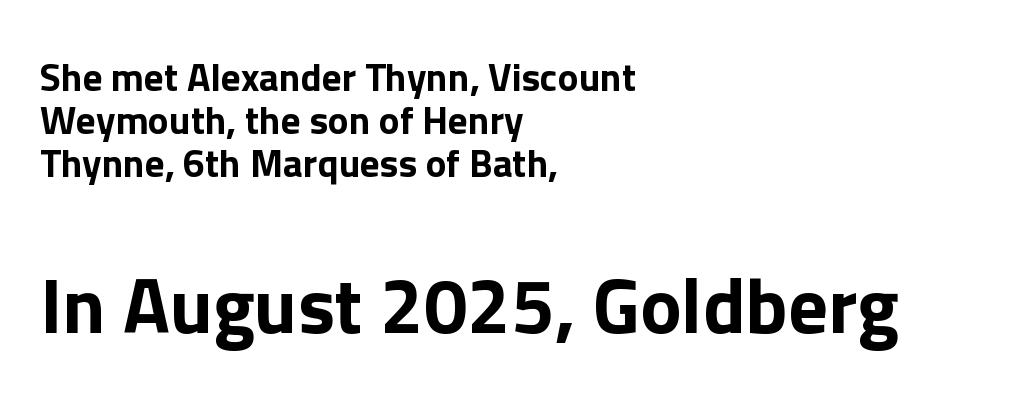
{"serif": "no", "italic": "no", "width": "normal", "stroke_contrast": "low", "x_height": "medium", "monospaced": "no", "underline": "no", "align": "left", "line_spacing": "tight", "line_spacing_ratio": 1.1, "letter_spacing": "normal", "letter_spacing_em": 0.0, "larger_block": "second", "size_ratio": 2.0, "glyph_px": 78}
